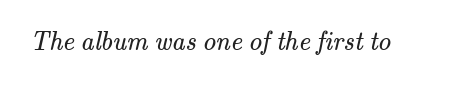
Q: Is the text bold? A: No.
Q: Is the text underlined? A: No.
Q: Is the spacing between letters normal or unusually wide? A: Normal.
